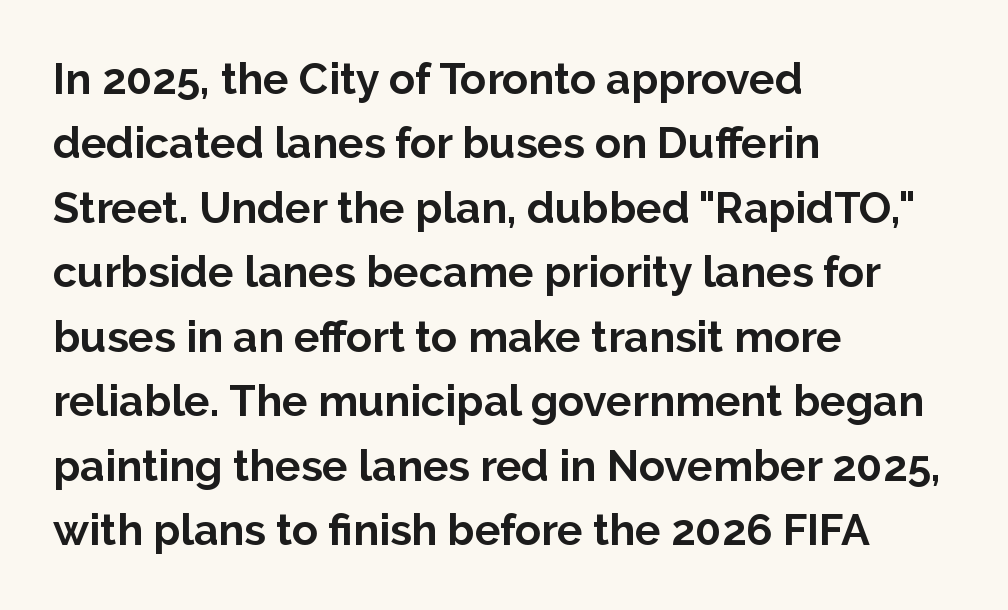
The image shows 43 px bold sans-serif type, upright; set left-aligned, normal line spacing (1.5x), normal letter spacing, not underlined; low stroke contrast and a medium x-height.
